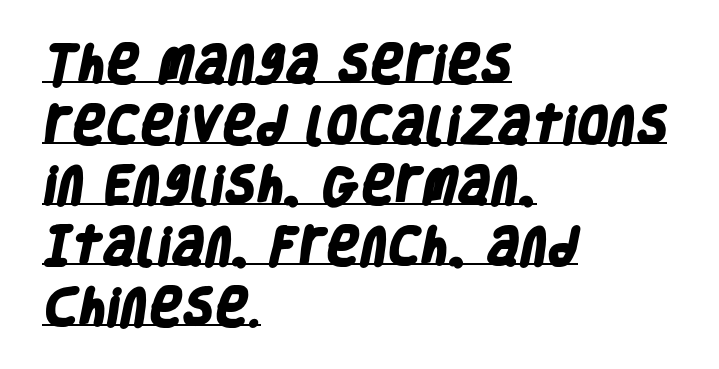
{"serif": "no", "bold": "yes", "weight": "heavy", "width": "condensed", "stroke_contrast": "low", "x_height": "large", "monospaced": "no", "underline": "yes", "align": "left", "line_spacing": "normal", "line_spacing_ratio": 1.48, "letter_spacing": "normal", "letter_spacing_em": 0.0, "glyph_px": 41}
